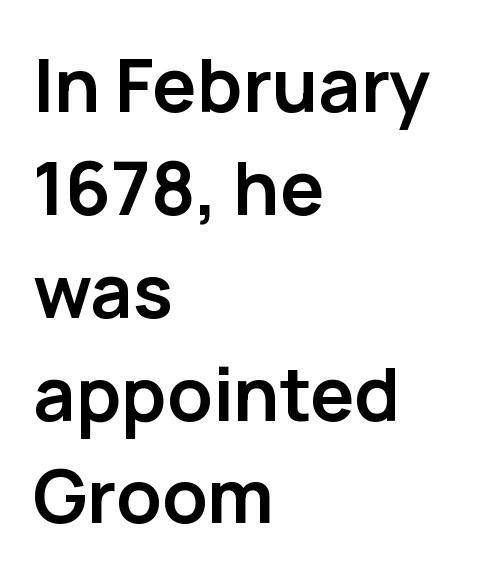
The image shows 74 px semibold sans-serif type, upright; set left-aligned, normal line spacing (1.39x), normal letter spacing, not underlined; low stroke contrast and a medium x-height.
